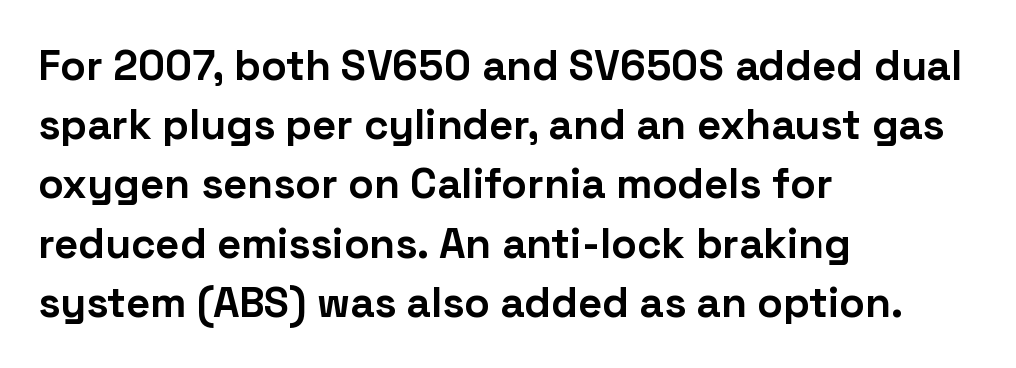
Upright lettering throughout. Look at the bottom of the vertical strokes: they stop flat, with no serifs. Which margin do the lines hug? The left one — the right edge is uneven. Weight: bold.
